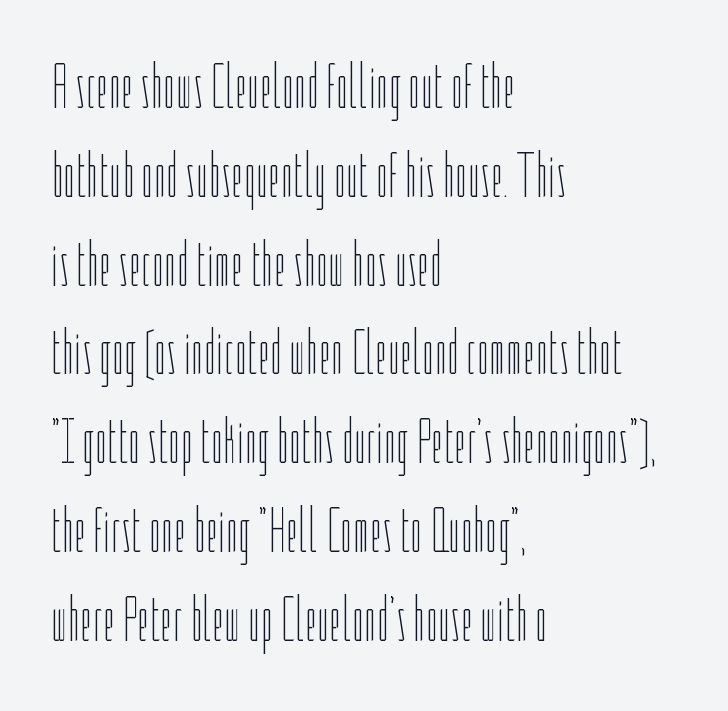
Each stroke keeps to a modest, everyday thickness or less. Underlining? Definitely not there. The ragged edge is on the right, which tells us the setting is flush left. Is this a fixed-width face? No — the glyphs have proportional, varying widths. Students, note that the glyphs here touch the page at normal intervals.
